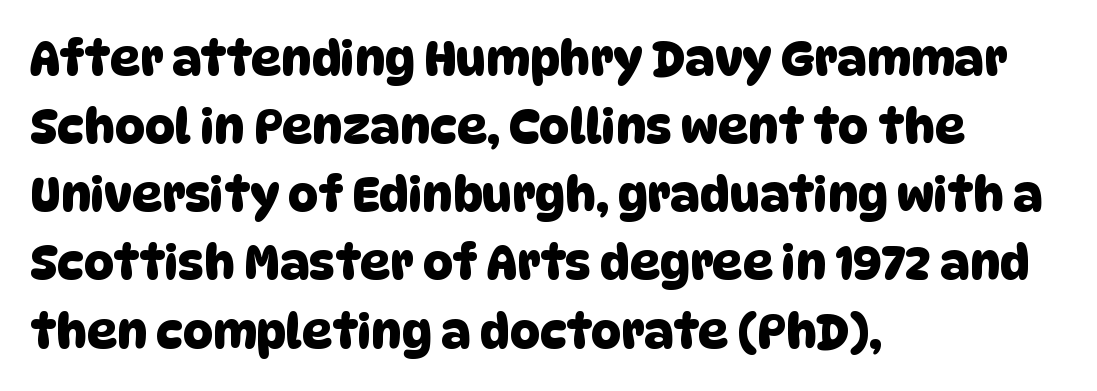
{"serif": "no", "width": "normal", "stroke_contrast": "low", "x_height": "large", "monospaced": "no", "underline": "no", "align": "left", "line_spacing": "normal", "line_spacing_ratio": 1.45, "letter_spacing": "normal", "letter_spacing_em": 0.0, "glyph_px": 47}
